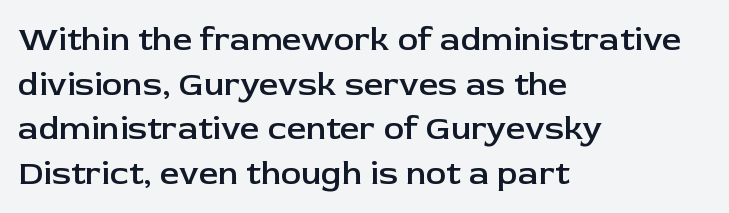
The space between consecutive lines is moderate. Weight check: semibold — heavier than regular, not quite bold. The space beneath each line is pristine and unruled. Looks like regular typesetting: each glyph gets only the width it needs. The characters display no serif detailing; their extremities are plain. The text block is weighted toward the left margin, trailing off unevenly rightward.
